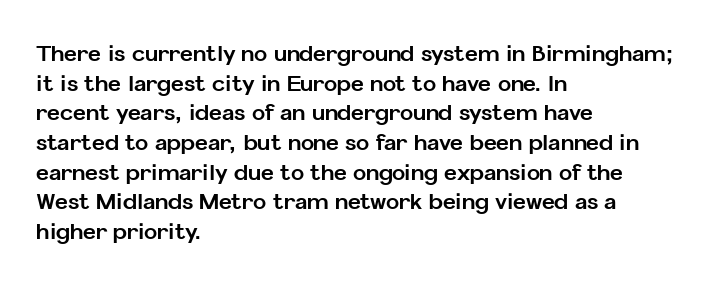
The image shows 22 px bold type, upright; set left-aligned, normal line spacing (1.35x), normal letter spacing, not underlined.
